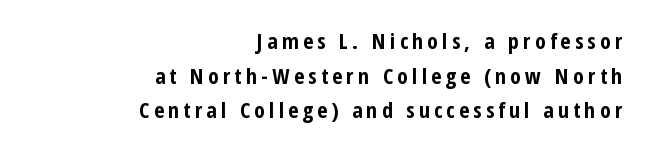
The image shows 22 px bold type, upright; set right-aligned, normal line spacing (1.57x), not underlined.
